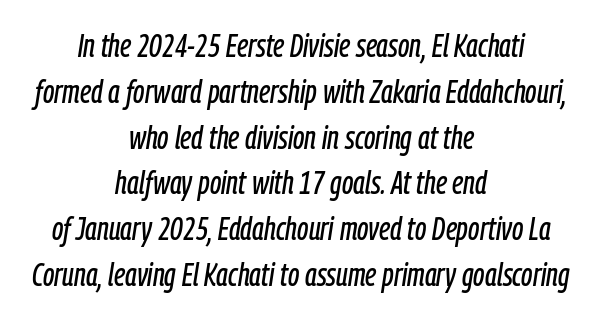
Nothing unusual about the tracking: characters are spaced as the font intends. Letters rest on an invisible, unmarked baseline. The setting favours the middle, as headings and verse often do. An italicized treatment has been applied to the whole sample. Each letter keeps its own natural width here, so spacing adapts to shape. Regarding leading, the lines here are spaced in the standard way.
